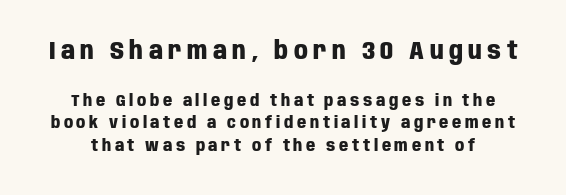
The image shows 24 px bold type, upright; set normal line spacing (1.43x), unusually wide letter spacing (+0.23 em), not underlined; the first (top) block is 1.5x larger.
